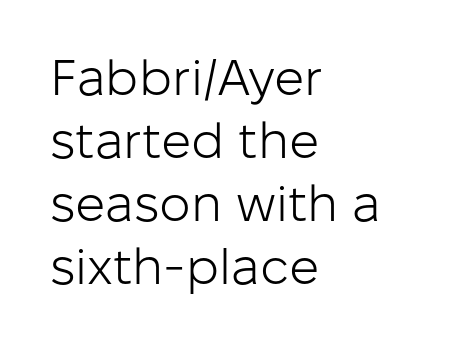
Weight: not bold — regular or lighter. The passage shown is typeset with a sans-serif family. Reading down the column, the eye jumps a familiar distance to each next line. Underline: absent. The typesetter chose a ragged-right arrangement here. These lines are rendered in a variable-pitch font.
